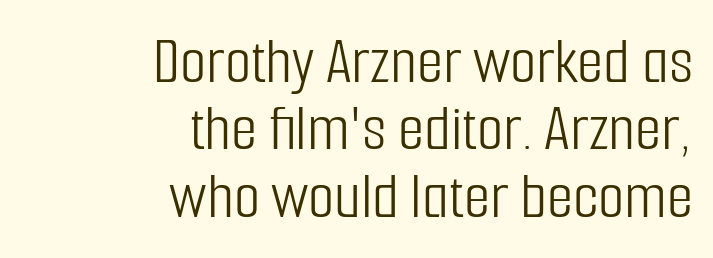
Upright lettering throughout. Nothing heavy about these letters — not bold at all. Typographically, this falls in the sans-serif category. Teacher's note: observe the even right margin — that is flush-right alignment. A clean baseline with only descenders dipping below it.
